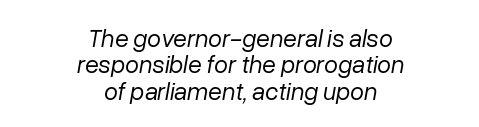
The image shows 25 px text type, italic (leaning right); set centered, tight line spacing (1.06x), normal letter spacing, not underlined.
